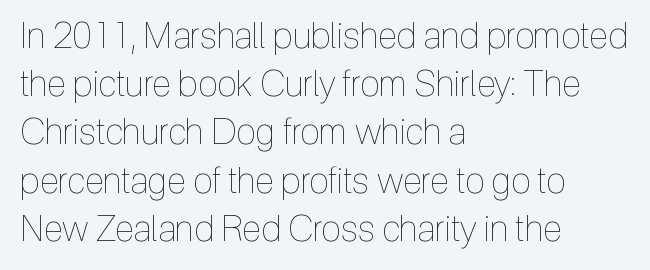
{"italic": "no", "bold": "no", "weight": "thin", "width": "condensed", "x_height": "medium", "monospaced": "no", "underline": "no", "align": "left", "line_spacing": "normal", "line_spacing_ratio": 1.34, "letter_spacing": "normal", "letter_spacing_em": 0.0, "glyph_px": 36}
